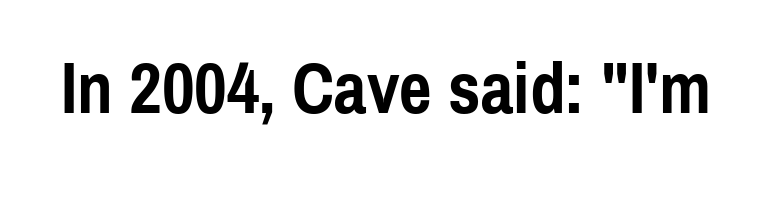
Think of a printed novel: that variable character pitch is what you see here. Decoration check: the copy has no underline. The lettering stays uniformly vertical, giving the passage a roman look. Spacing between characters is what you'd get straight out of the box. On the weight axis this lands at bold, roughly 700.
